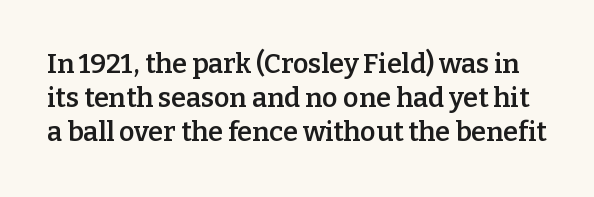
A somewhat darkened texture: the type is semibold rather than bold. Each word holds together tightly as a unit, with standard inter-letter gaps. Normally led — the rows are evenly, conventionally spaced. Designer's note — italics off, roman on. A clean baseline with only descenders dipping below it.
